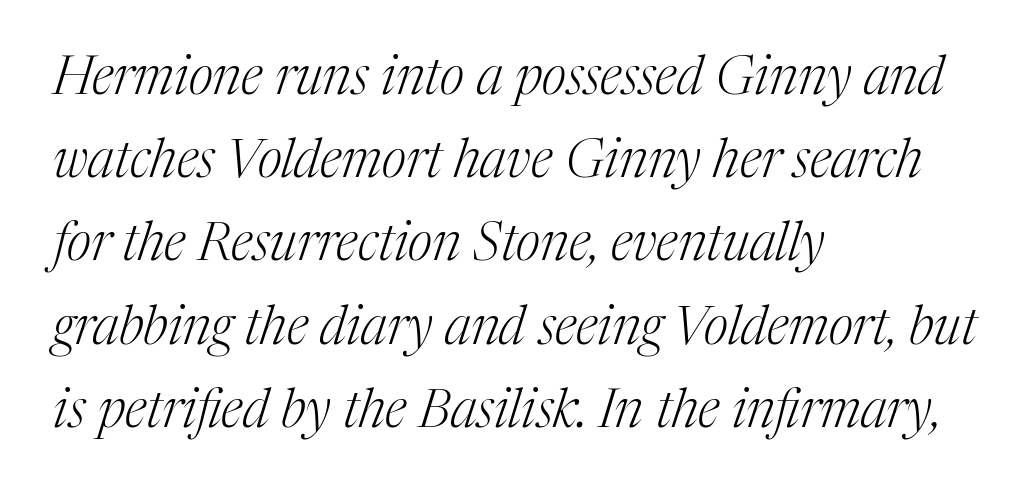
Q: Is the text bold? A: No.
Q: Is the text italic (slanted)? A: Yes, it leans right by about 17 degrees.
Q: Is the typeface a serif or a sans-serif typeface? A: Serif.
Q: Is the text underlined? A: No.
Q: How is the paragraph aligned? A: Left-aligned.
Q: Is the spacing between letters normal or unusually wide? A: Normal.
Q: Is the spacing between lines tight, normal or loose? A: Normal.
Q: Width (condensed, normal, or wide)? A: Normal.
Q: Stroke contrast? A: Medium.
Q: x-height? A: Medium.
Q: Monospaced? A: No.
